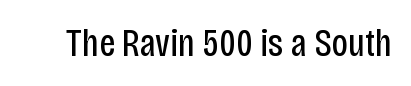
{"serif": "no", "italic": "no", "bold": "no", "weight": "regular", "width": "condensed", "stroke_contrast": "low", "x_height": "large", "monospaced": "no", "underline": "no", "letter_spacing": "normal", "letter_spacing_em": 0.0, "glyph_px": 39}
